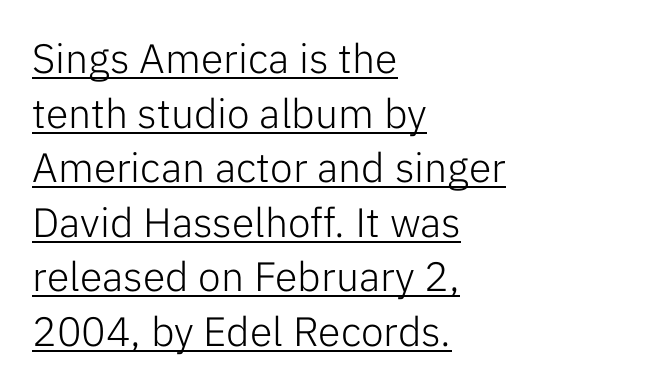
{"serif": "no", "italic": "no", "bold": "no", "weight": "light", "width": "normal", "stroke_contrast": "low", "x_height": "medium", "monospaced": "no", "underline": "yes", "align": "left", "line_spacing": "normal", "line_spacing_ratio": 1.33, "letter_spacing": "normal", "letter_spacing_em": 0.0, "glyph_px": 41}
